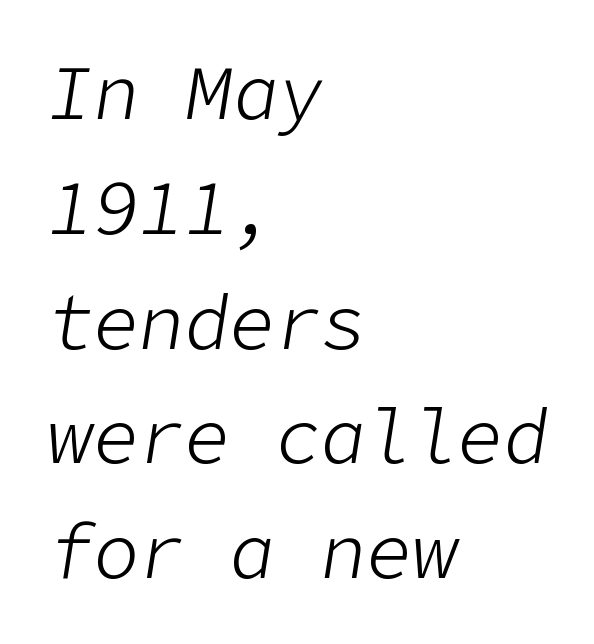
{"italic": "yes", "lean": "right", "slant_degrees": 9, "bold": "no", "weight": "light", "width": "normal", "stroke_contrast": "low", "x_height": "medium", "underline": "no", "align": "left", "line_spacing": "normal", "line_spacing_ratio": 1.51, "letter_spacing": "normal", "letter_spacing_em": 0.0, "glyph_px": 76}
